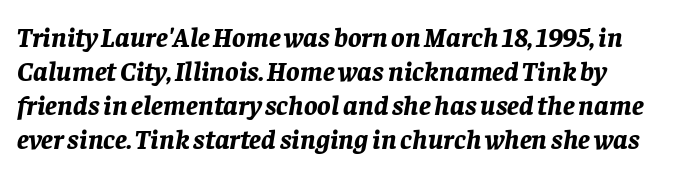
The image shows 28 px bold type, italic (leaning right); set line spacing 1.22x, normal letter spacing, not underlined; low stroke contrast and a large x-height.
